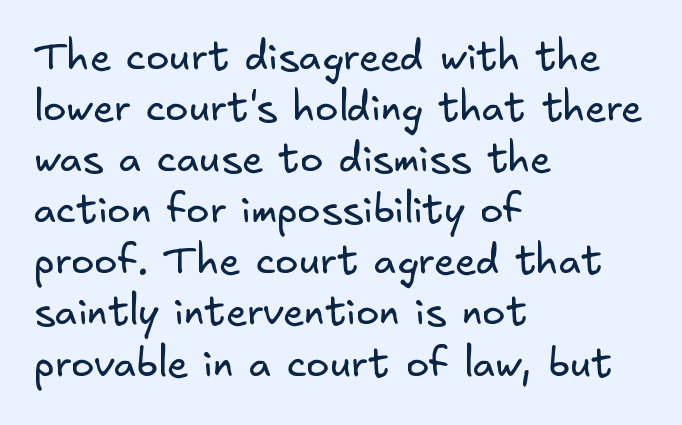
Q: Is the text bold? A: No.
Q: Is the typeface a serif or a sans-serif typeface? A: Sans-serif.
Q: Is the text underlined? A: No.
Q: How is the paragraph aligned? A: Left-aligned.
Q: Is the spacing between letters normal or unusually wide? A: Normal.
Q: Is the spacing between lines tight, normal or loose? A: Normal.
Q: Width (condensed, normal, or wide)? A: Normal.
Q: Stroke contrast? A: Low.
Q: x-height? A: Small.
